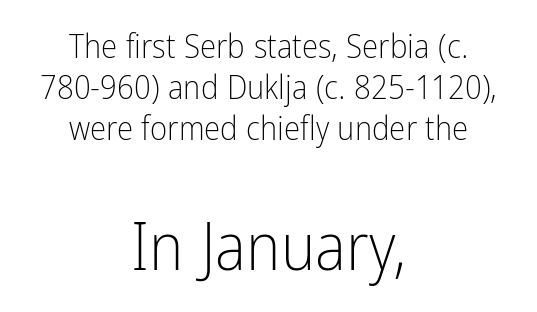
Is the type heavy? It reads as light-to-regular instead. The composition opens small and finishes big. The words here are not underlined. A student would call this center alignment; a typographer would say set centered.
